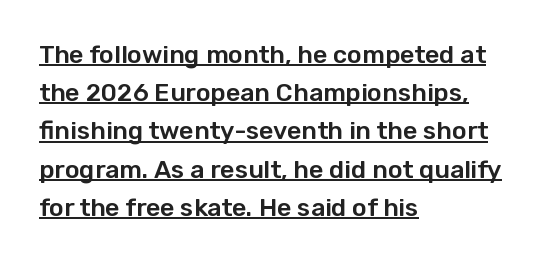
Reading down the column, the eye jumps a familiar distance to each next line. Is the block centered? No — it sits flush against the left margin. Short note: letters normally spaced. Vertical strokes here are truly vertical. The glyphs are accompanied by a horizontal stroke just below them.
